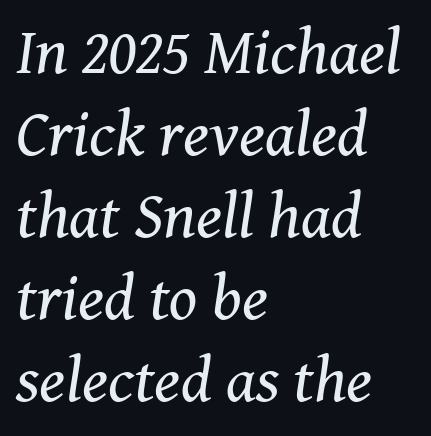
{"serif": "yes", "italic": "yes", "lean": "right", "slant_degrees": 8, "bold": "no", "weight": "regular", "width": "normal", "stroke_contrast": "medium", "x_height": "medium", "monospaced": "no", "underline": "no", "align": "left", "line_spacing": "normal", "line_spacing_ratio": 1.26, "letter_spacing": "normal", "letter_spacing_em": 0.0, "glyph_px": 65}
